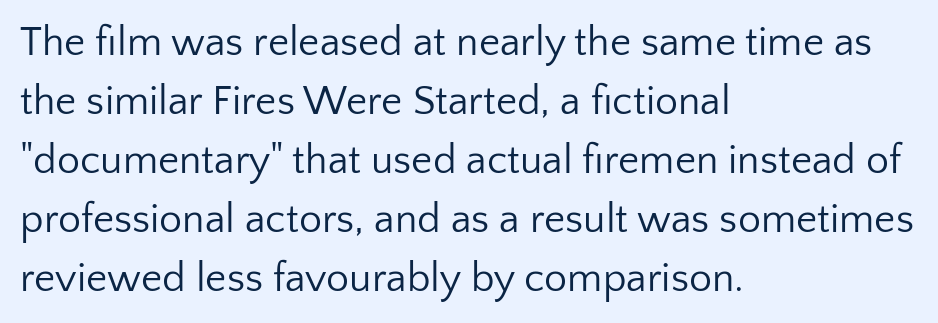
{"serif": "no", "italic": "no", "bold": "no", "weight": "regular", "width": "normal", "stroke_contrast": "low", "x_height": "medium", "monospaced": "no", "underline": "no", "align": "left", "line_spacing": "normal", "line_spacing_ratio": 1.44, "letter_spacing": "normal", "letter_spacing_em": 0.0, "glyph_px": 41}
